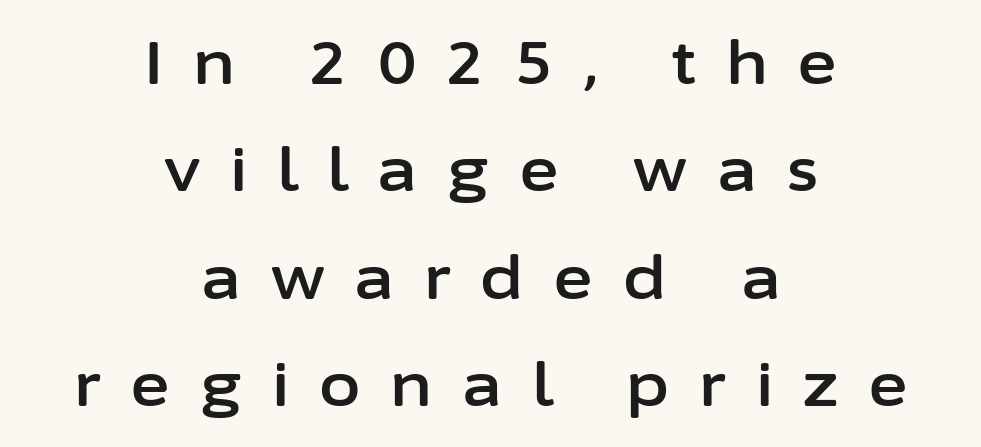
{"serif": "no", "italic": "no", "width": "normal", "stroke_contrast": "low", "x_height": "medium", "monospaced": "no", "underline": "no", "align": "center", "line_spacing_ratio": 1.79, "letter_spacing": "wide", "letter_spacing_em": 0.5, "glyph_px": 60}
